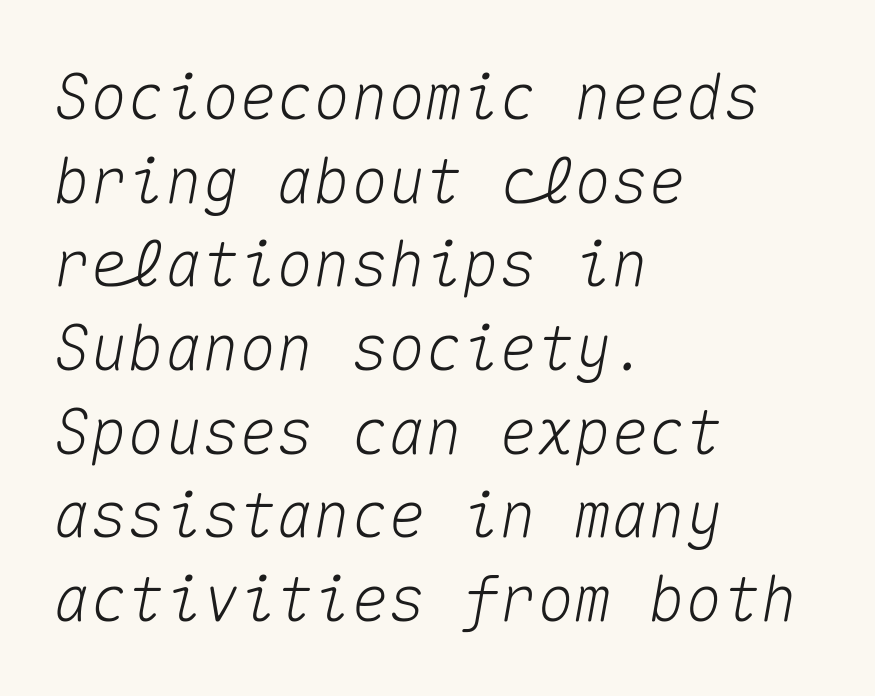
{"italic": "yes", "lean": "right", "slant_degrees": 10, "width": "normal", "stroke_contrast": "medium", "x_height": "medium", "monospaced": "yes", "underline": "no", "align": "left", "line_spacing": "normal", "line_spacing_ratio": 1.35, "letter_spacing": "normal", "letter_spacing_em": 0.0, "glyph_px": 62}
